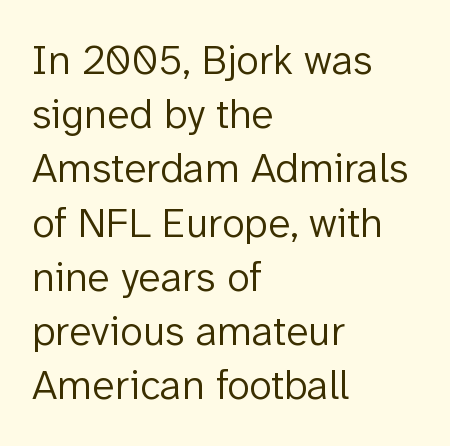
The image shows 42 px light sans-serif type, upright; set left-aligned, normal line spacing (1.29x), normal letter spacing, not underlined; low stroke contrast and a medium x-height.
